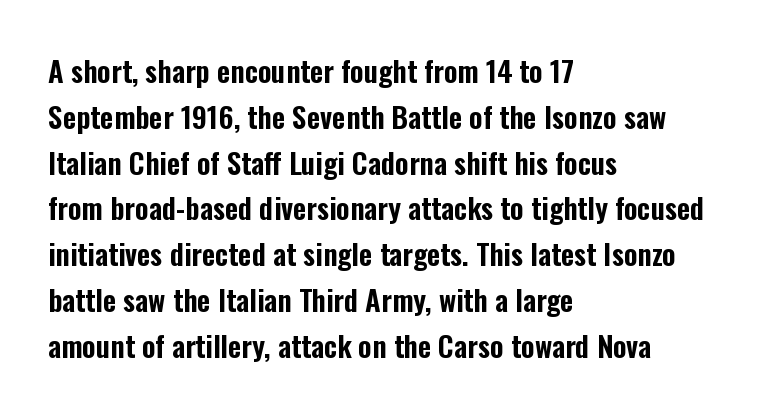
The image shows 29 px condensed sans-serif type, upright; set left-aligned, normal line spacing (1.58x), normal letter spacing, not underlined; low stroke contrast and a medium x-height.
